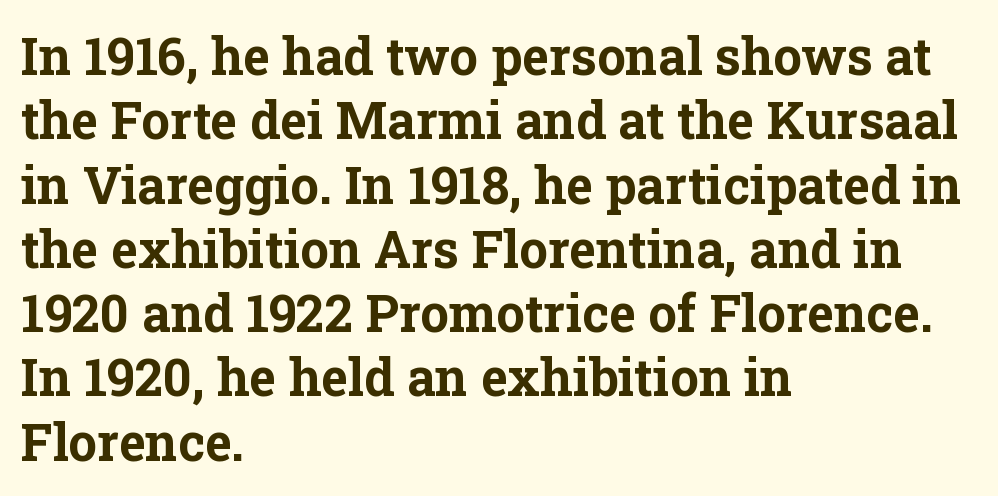
I'd describe the lettering as bold — thick and assertive. Looks like regular typesetting: each glyph gets only the width it needs. The lines sit at an ordinary, default distance from one another. Style check: upright.
